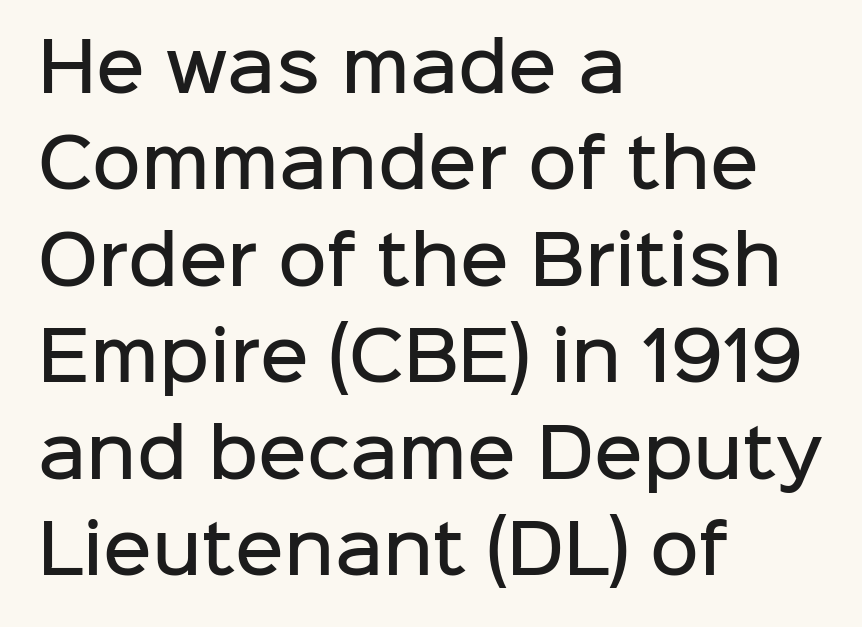
The glyphs have the mass of a demibold cut, below bold. Proportional: the letters do not fall into vertical columns. This rendering leaves character spacing at its baseline value. Do the letters lean? They stand straight. These lines sit exactly where default settings would place them.
